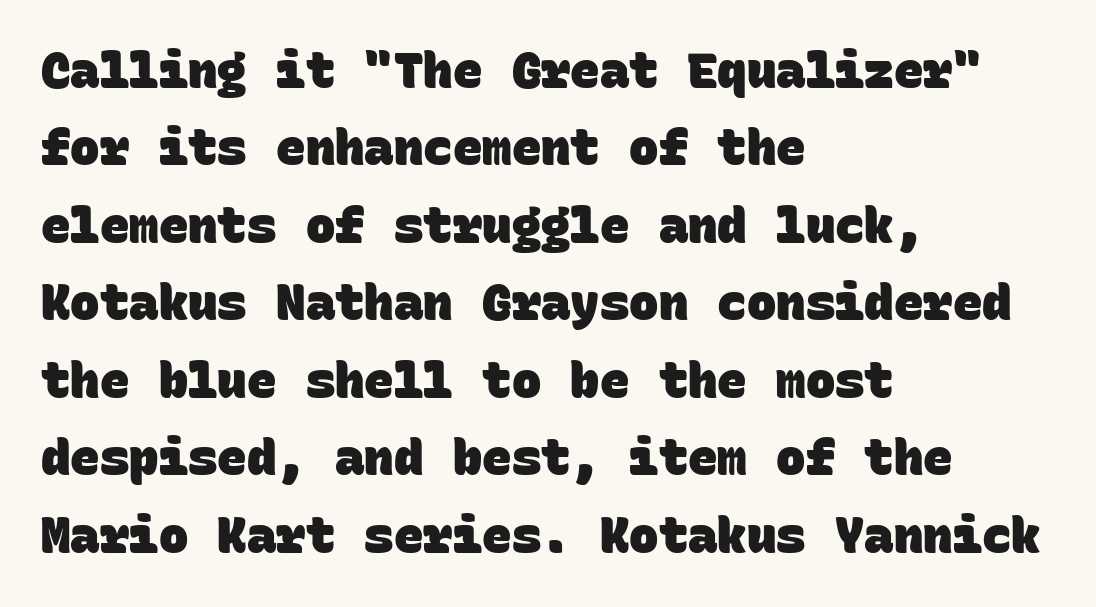
{"serif": "no", "bold": "yes", "weight": "heavy", "width": "normal", "stroke_contrast": "low", "x_height": "large", "monospaced": "yes", "underline": "no", "align": "left", "line_spacing": "normal", "line_spacing_ratio": 1.58, "letter_spacing": "normal", "letter_spacing_em": 0.0, "glyph_px": 49}
